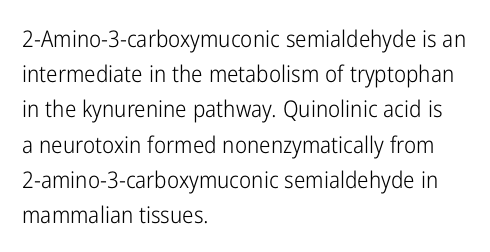
Q: Is the text bold? A: No.
Q: Is the text italic (slanted)? A: No, it is upright.
Q: Is the text underlined? A: No.
Q: How is the paragraph aligned? A: Left-aligned.
Q: Is the spacing between letters normal or unusually wide? A: Normal.
Q: Is the spacing between lines tight, normal or loose? A: Normal.
